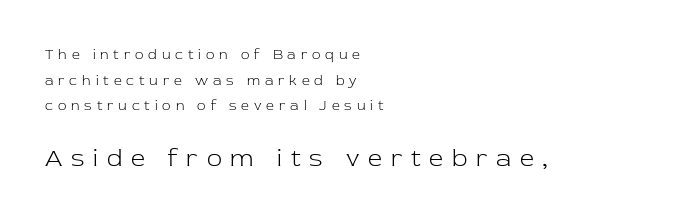
Weight class: somewhere from thin through regular. Note: smaller setting up top, larger setting below. There is plenty of visible air inserted between adjacent glyphs. Horizontally, the lines are justified to the leading edge only. Vertical strokes here are truly vertical. Quick note: underline off.
